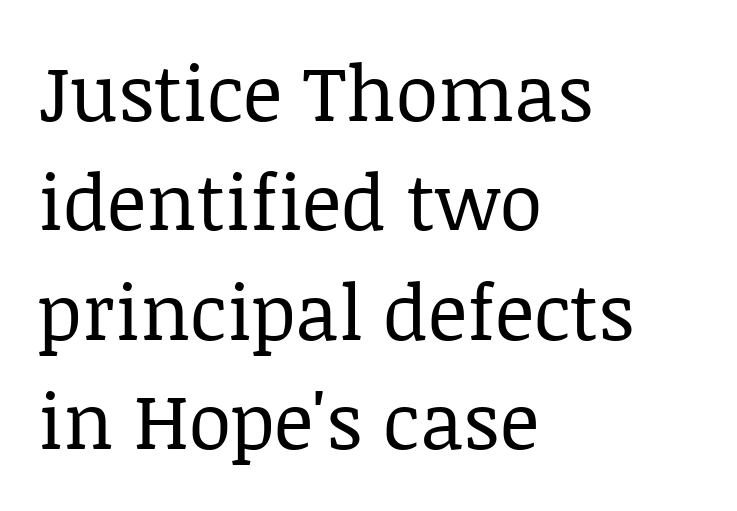
Q: Is the text bold? A: No.
Q: Is the text italic (slanted)? A: No, it is upright.
Q: Is the typeface a serif or a sans-serif typeface? A: Serif.
Q: Is the text underlined? A: No.
Q: How is the paragraph aligned? A: Left-aligned.
Q: Is the spacing between letters normal or unusually wide? A: Normal.
Q: Is the spacing between lines tight, normal or loose? A: Normal.
Q: Width (condensed, normal, or wide)? A: Normal.
Q: Stroke contrast? A: Low.
Q: x-height? A: Large.
Q: Monospaced? A: No.
